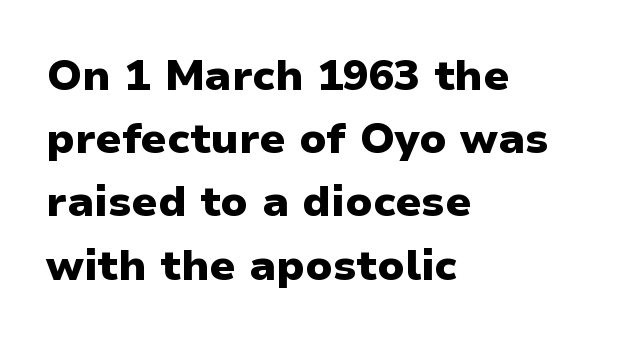
The image shows 43 px heavy sans-serif type, upright; set left-aligned, normal line spacing (1.47x), normal letter spacing, not underlined; low stroke contrast and a medium x-height.
